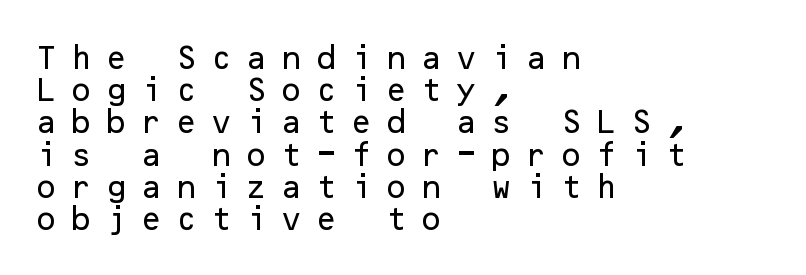
{"italic": "no", "underline": "no", "align": "left", "line_spacing_ratio": 1.24, "letter_spacing": "wide", "letter_spacing_em": 0.48, "glyph_px": 26}
